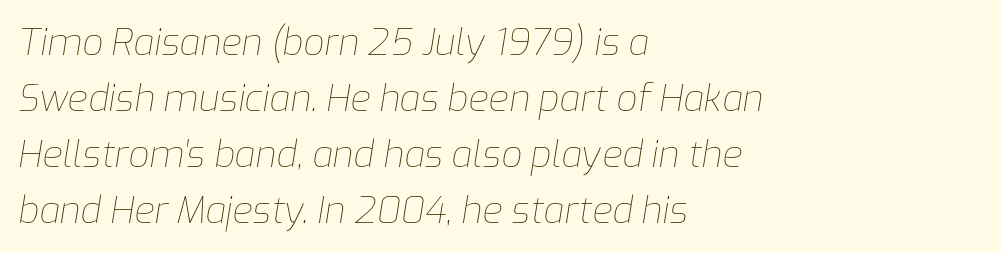
Q: Is the text bold? A: No.
Q: Is the text italic (slanted)? A: Yes, it leans right by about 9 degrees.
Q: Is the text underlined? A: No.
Q: How is the paragraph aligned? A: Left-aligned.
Q: Is the spacing between letters normal or unusually wide? A: Normal.
Q: Is the spacing between lines tight, normal or loose? A: Normal.
Q: Width (condensed, normal, or wide)? A: Normal.
Q: Stroke contrast? A: Low.
Q: x-height? A: Medium.
Q: Monospaced? A: No.
